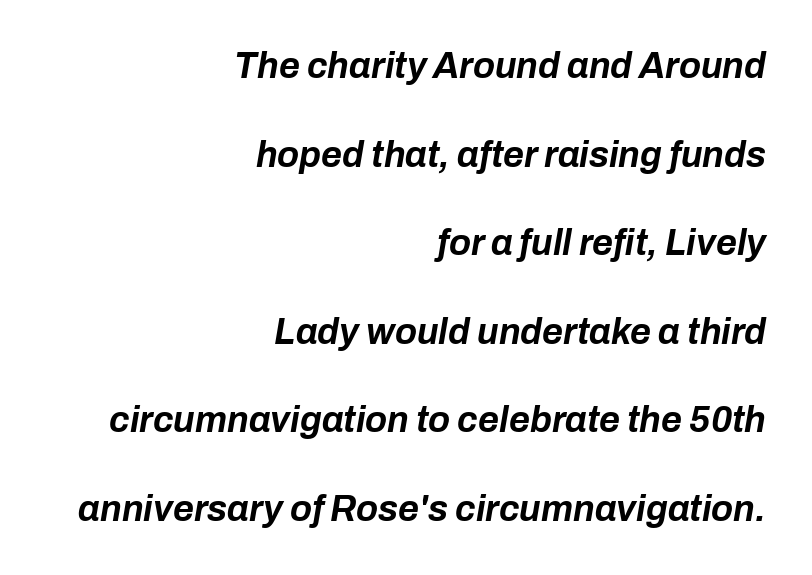
Style check: oblique. A clean baseline with only descenders dipping below it. This sample has the flowing, uneven cadence of proportional lettering. Notice how the passage keeps a crisp vertical edge on the right only. The gaps between neighbouring characters are ordinary and unremarkable.
